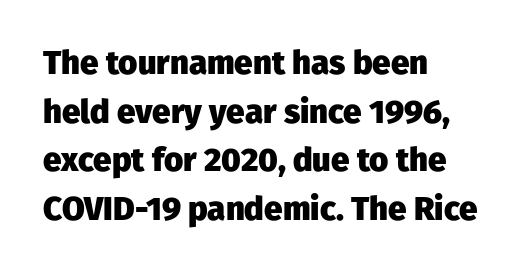
{"serif": "no", "italic": "no", "bold": "yes", "weight": "heavy", "width": "normal", "stroke_contrast": "low", "x_height": "medium", "monospaced": "no", "underline": "no", "align": "left", "line_spacing": "normal", "line_spacing_ratio": 1.47, "letter_spacing": "normal", "letter_spacing_em": 0.0, "glyph_px": 33}
